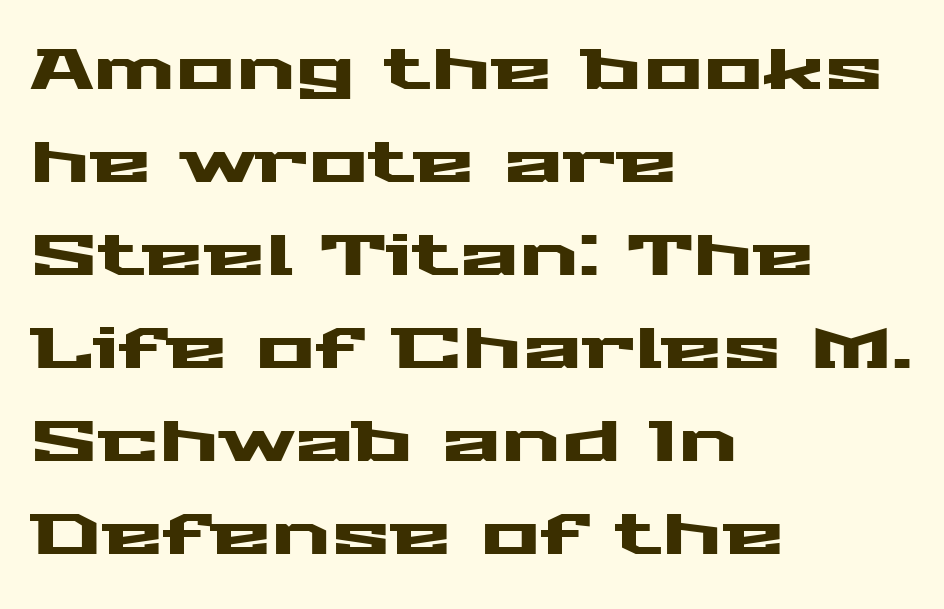
The image shows 56 px wide sans-serif type, upright; set left-aligned, normal line spacing (1.66x), normal letter spacing, not underlined; medium stroke contrast and a medium x-height.
